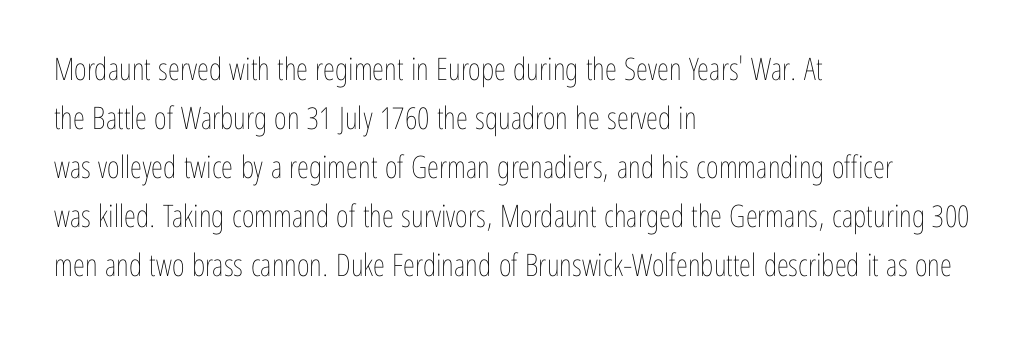
The image shows 31 px thin, condensed type, upright; set left-aligned, normal line spacing (1.58x), normal letter spacing, not underlined; low stroke contrast and a medium x-height.
